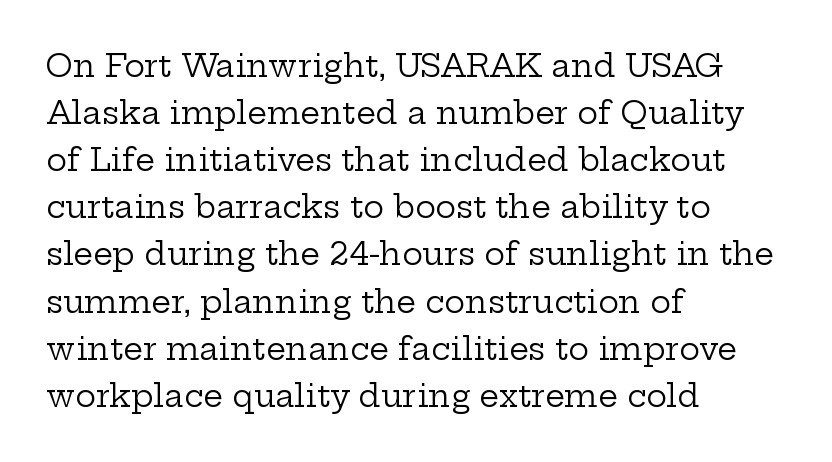
{"serif": "yes", "italic": "no", "bold": "no", "weight": "regular", "width": "wide", "stroke_contrast": "low", "x_height": "medium", "monospaced": "no", "underline": "no", "align": "left", "line_spacing": "normal", "line_spacing_ratio": 1.52, "letter_spacing": "normal", "letter_spacing_em": 0.0, "glyph_px": 31}
